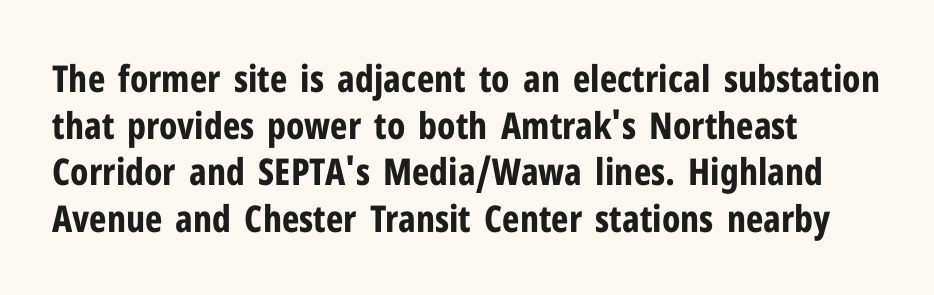
Q: Is the text bold? A: Yes.
Q: Is the text italic (slanted)? A: No, it is upright.
Q: Is the typeface a serif or a sans-serif typeface? A: Sans-serif.
Q: Is the text underlined? A: No.
Q: How is the paragraph aligned? A: Left-aligned.
Q: Is the spacing between letters normal or unusually wide? A: Normal.
Q: Is the spacing between lines tight, normal or loose? A: Normal.
Q: Width (condensed, normal, or wide)? A: Condensed.
Q: Stroke contrast? A: Low.
Q: x-height? A: Medium.
Q: Monospaced? A: No.
